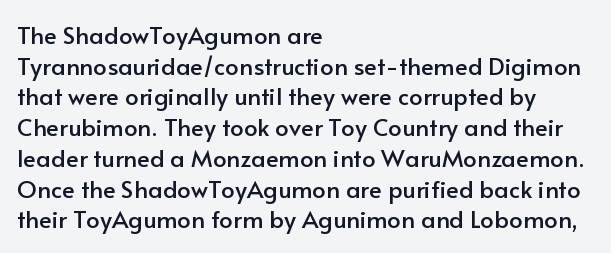
The image shows 24 px text type, upright; set left-aligned, normal line spacing (1.28x), normal letter spacing, not underlined.
